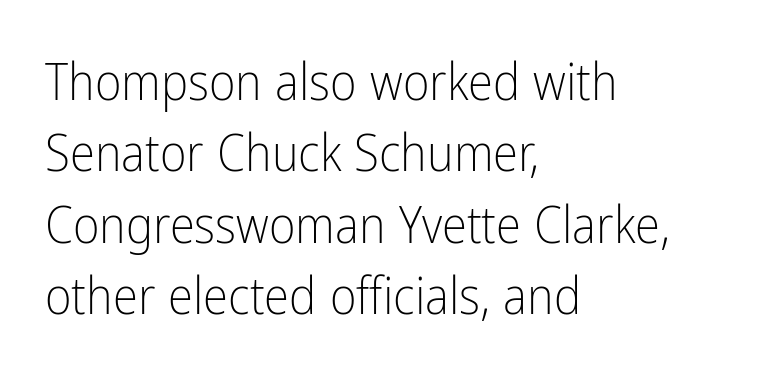
The image shows 51 px light, condensed sans-serif type, upright; set left-aligned, normal line spacing (1.4x), normal letter spacing, not underlined; low stroke contrast and a medium x-height.
